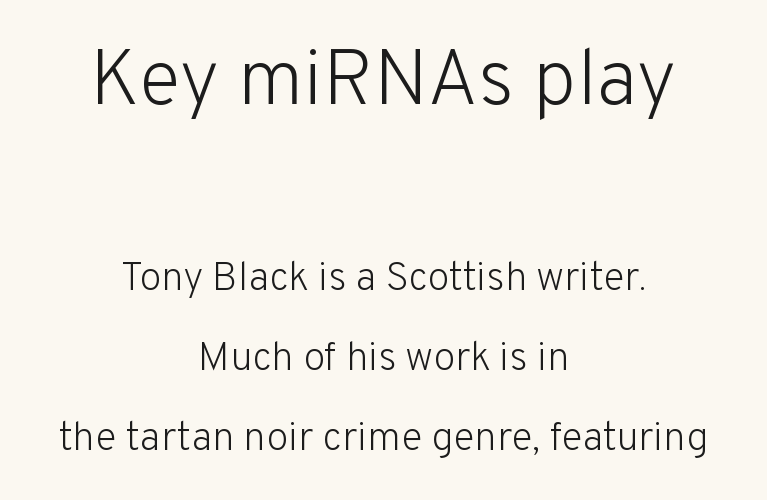
The image shows 79 px light sans-serif type, upright; set centered, loose line spacing (1.99x), normal letter spacing, not underlined; the first (top) block is 1.98x larger; low stroke contrast and a medium x-height.
